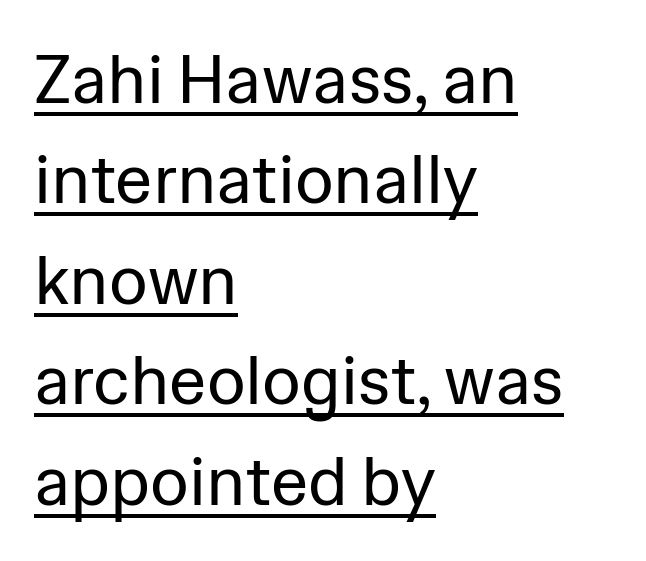
{"serif": "no", "italic": "no", "bold": "no", "weight": "regular", "width": "normal", "stroke_contrast": "low", "x_height": "medium", "monospaced": "no", "underline": "yes", "align": "left", "line_spacing": "normal", "line_spacing_ratio": 1.5, "letter_spacing": "normal", "letter_spacing_em": 0.0, "glyph_px": 67}
